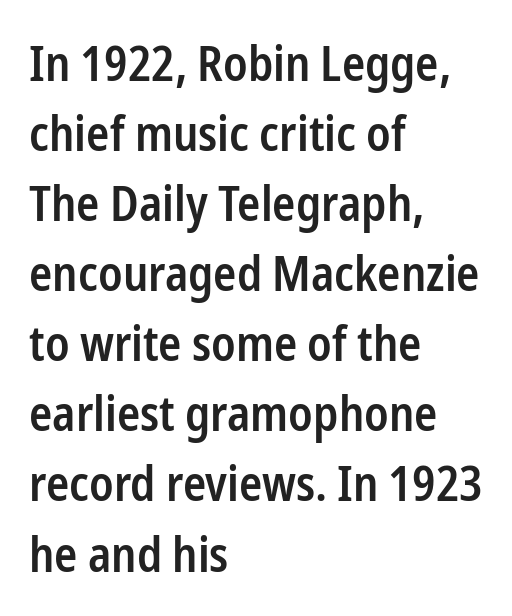
Q: Is the text bold? A: Semi-bold.
Q: Is the text italic (slanted)? A: No, it is upright.
Q: Is the typeface a serif or a sans-serif typeface? A: Sans-serif.
Q: Is the text underlined? A: No.
Q: How is the paragraph aligned? A: Left-aligned.
Q: Is the spacing between letters normal or unusually wide? A: Normal.
Q: Is the spacing between lines tight, normal or loose? A: Normal.
Q: Width (condensed, normal, or wide)? A: Condensed.
Q: Stroke contrast? A: Low.
Q: x-height? A: Medium.
Q: Monospaced? A: No.
